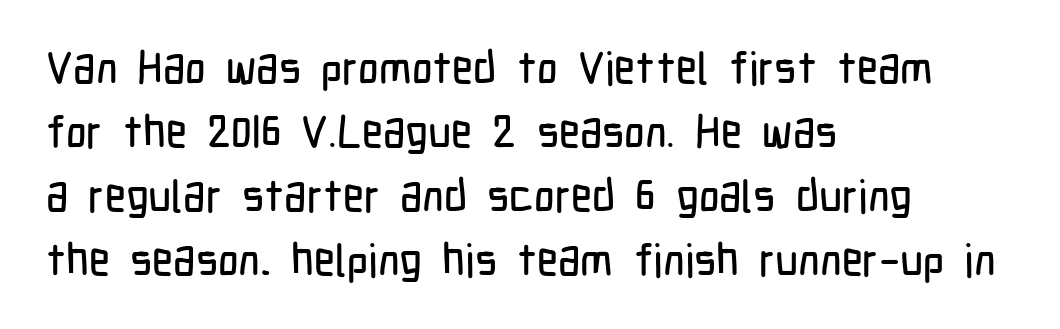
The image shows 45 px condensed sans-serif type, upright; set left-aligned, normal line spacing (1.42x), normal letter spacing, not underlined; low stroke contrast and a medium x-height.
